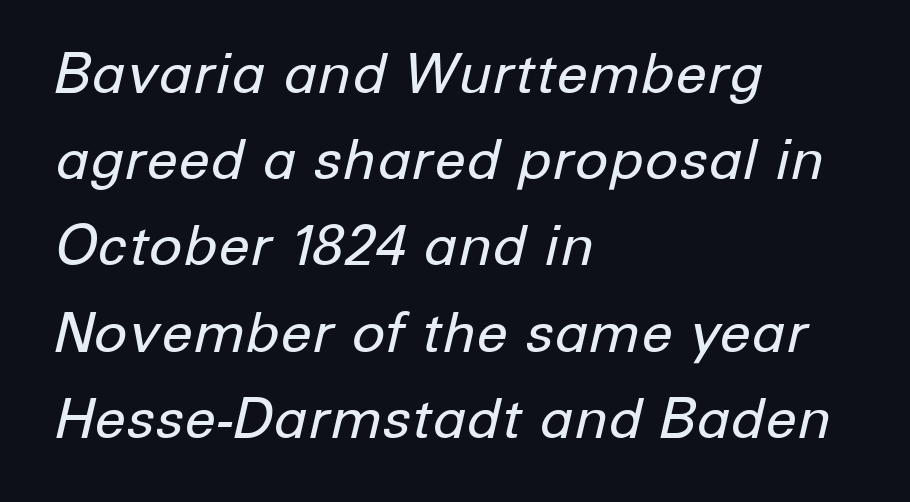
The typography opts for an oblique posture over an upright one. The font is comparable to plain body text, perhaps lighter. The area under the type is left untouched. These lines keep a tight, regular rhythm from letter to letter. The passage shown is typed in a proportional face where columns would drift. Rows of type keep a routine distance in the vertical direction.
